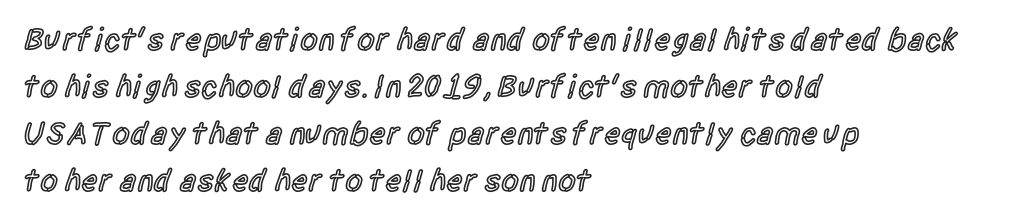
{"serif": "no", "bold": "semi", "weight": "semibold", "width": "condensed", "x_height": "large", "monospaced": "no", "underline": "no", "align": "left", "line_spacing": "normal", "line_spacing_ratio": 1.47, "letter_spacing": "normal", "letter_spacing_em": 0.0, "glyph_px": 32}
